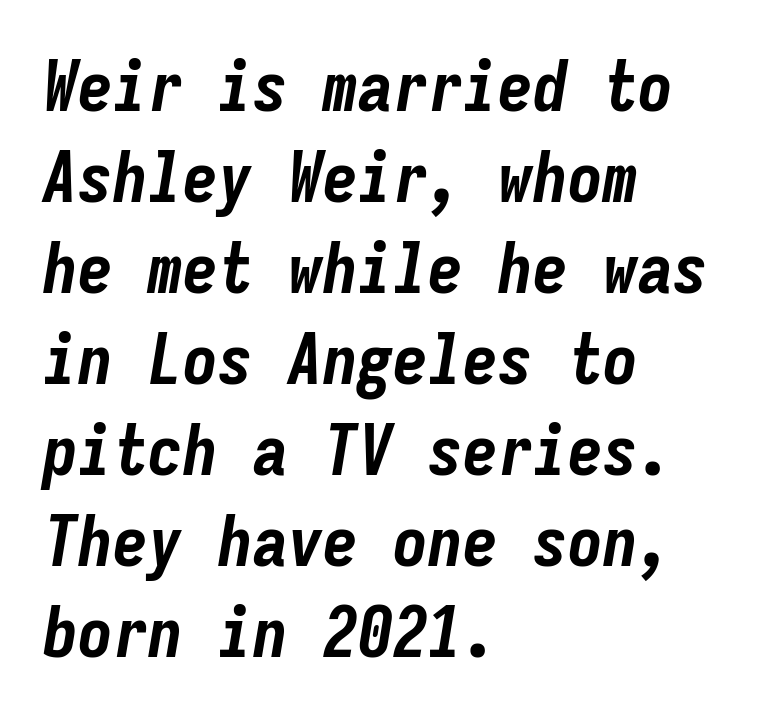
In terms of posture, this sample is oblique. Monospaced: the letters line up in strict vertical columns. Here the glyphs are tracked normally, forming tight word shapes. Horizontally, the lines are justified to the leading edge only. Rule under the text: the space is simply empty.
